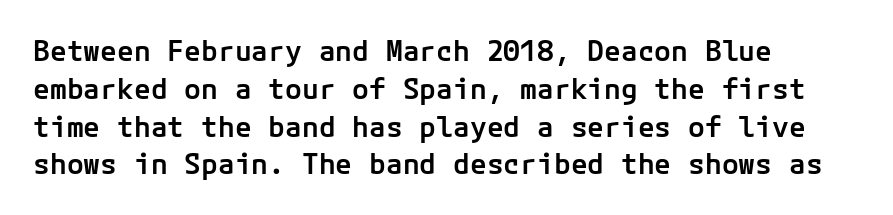
The image shows 28 px semibold sans-serif type, upright; set left-aligned, normal line spacing (1.35x), normal letter spacing, not underlined; low stroke contrast and a medium x-height.
